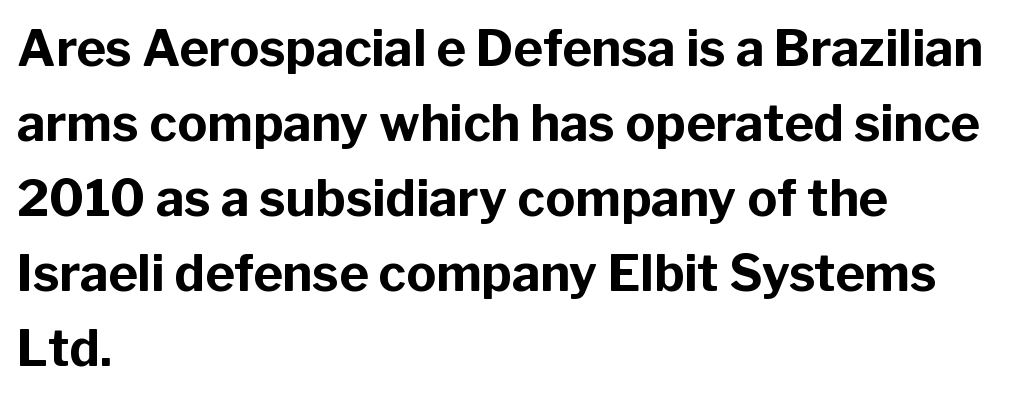
{"serif": "no", "italic": "no", "bold": "yes", "weight": "bold", "width": "normal", "stroke_contrast": "low", "x_height": "medium", "monospaced": "no", "underline": "no", "align": "left", "line_spacing": "normal", "line_spacing_ratio": 1.5, "letter_spacing": "normal", "letter_spacing_em": 0.0, "glyph_px": 50}
